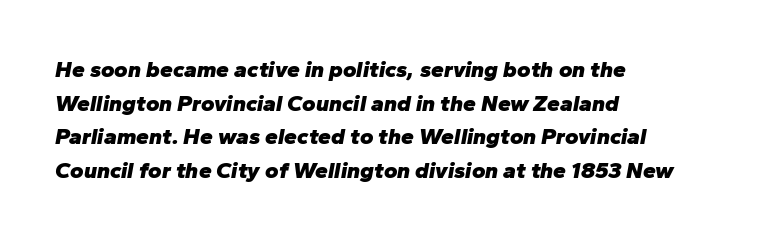
{"italic": "yes", "lean": "right", "slant_degrees": 10, "bold": "yes", "underline": "no", "align": "left", "line_spacing": "normal", "line_spacing_ratio": 1.46, "letter_spacing": "normal", "letter_spacing_em": 0.0, "glyph_px": 23}
